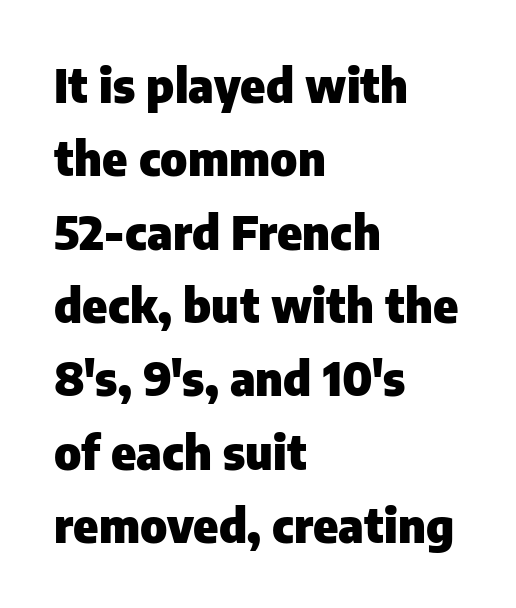
{"serif": "no", "italic": "no", "bold": "yes", "weight": "heavy", "width": "normal", "stroke_contrast": "low", "x_height": "medium", "monospaced": "no", "underline": "no", "align": "left", "line_spacing": "normal", "line_spacing_ratio": 1.56, "letter_spacing": "normal", "letter_spacing_em": 0.0, "glyph_px": 47}
